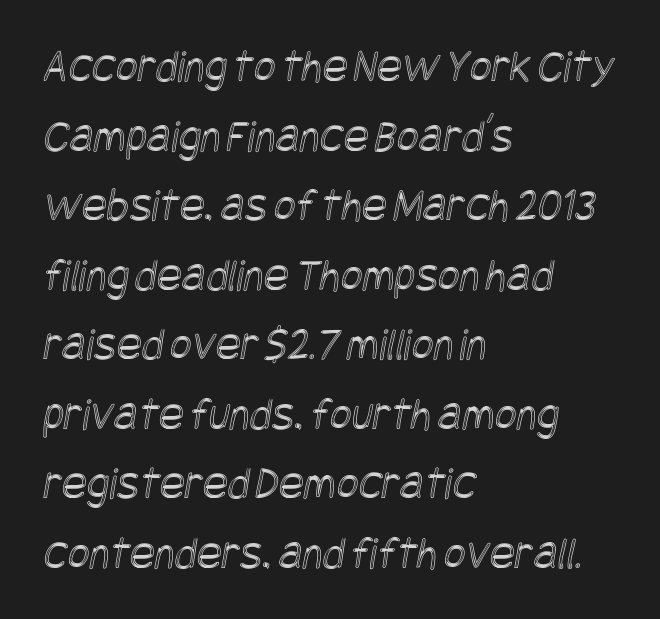
Q: Is the text underlined? A: No.
Q: How is the paragraph aligned? A: Left-aligned.
Q: Is the spacing between letters normal or unusually wide? A: Normal.
Q: Is the spacing between lines tight, normal or loose? A: Normal.
Q: Width (condensed, normal, or wide)? A: Condensed.
Q: x-height? A: Large.
